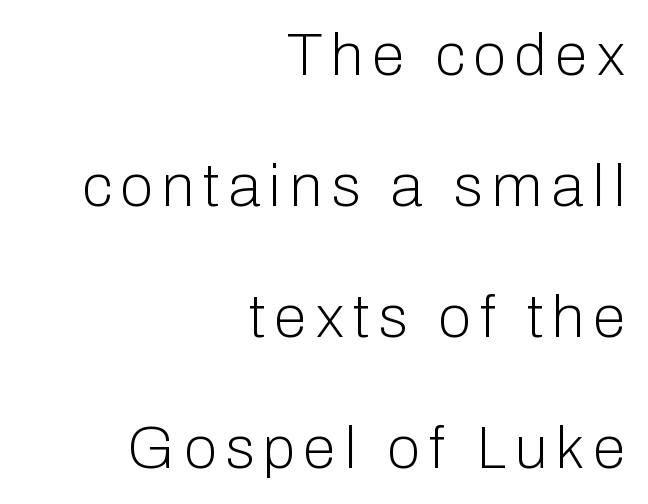
{"serif": "no", "italic": "no", "bold": "no", "weight": "light", "width": "normal", "stroke_contrast": "low", "x_height": "medium", "monospaced": "no", "underline": "no", "align": "right", "line_spacing": "loose", "line_spacing_ratio": 2.22, "glyph_px": 59}
